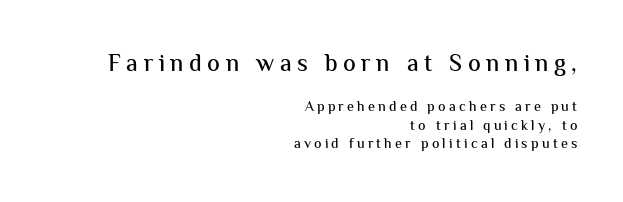
Caption: upper text group enlarged, lower text group reduced. Rendered with straight, roman letterforms. The baseline area is clear. Spacing between characters has been opened up far beyond the box default.
